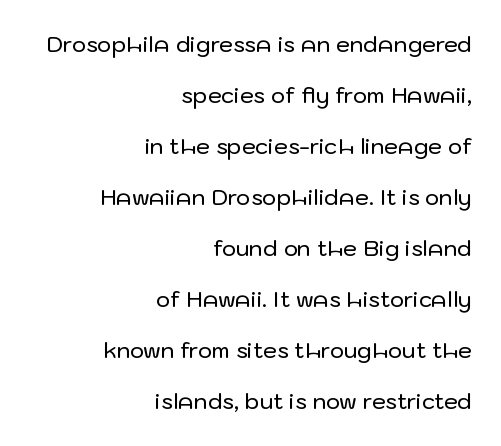
Honestly, there is no underline to notice here at all. Layout note: lines flush right. The tracking reads as untouched default to a designer's eye. In terms of posture, this sample is upright.
